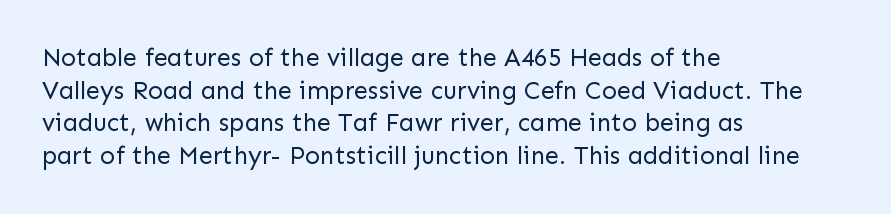
Q: Is the text bold? A: No.
Q: Is the text italic (slanted)? A: No, it is upright.
Q: Is the text underlined? A: No.
Q: How is the paragraph aligned? A: Left-aligned.
Q: Is the spacing between letters normal or unusually wide? A: Normal.
Q: Is the spacing between lines tight, normal or loose? A: Normal.
